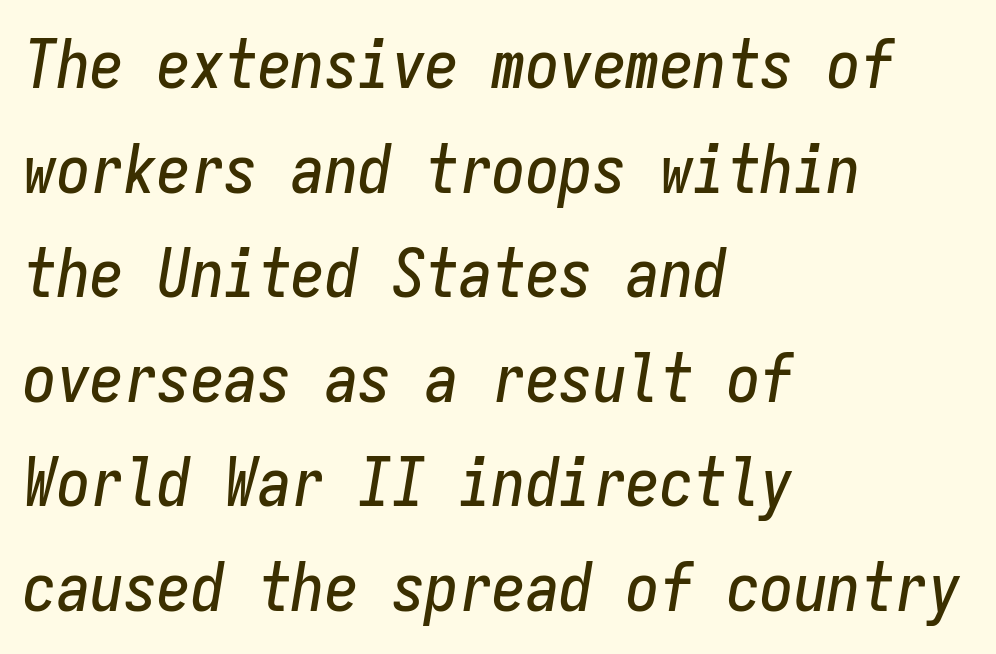
{"italic": "yes", "lean": "right", "slant_degrees": 9, "width": "condensed", "stroke_contrast": "low", "x_height": "medium", "monospaced": "yes", "underline": "no", "align": "left", "line_spacing": "normal", "line_spacing_ratio": 1.56, "letter_spacing": "normal", "letter_spacing_em": 0.0, "glyph_px": 67}
